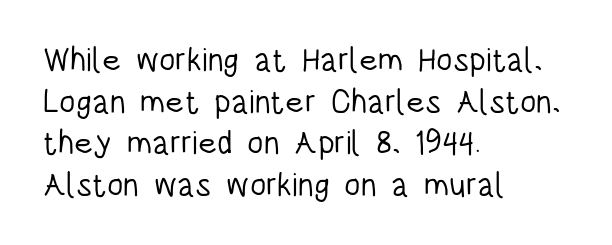
{"serif": "no", "italic": "no", "bold": "no", "weight": "light", "width": "condensed", "stroke_contrast": "low", "x_height": "large", "monospaced": "no", "underline": "no", "align": "left", "line_spacing": "normal", "line_spacing_ratio": 1.26, "letter_spacing": "normal", "letter_spacing_em": 0.0, "glyph_px": 33}
